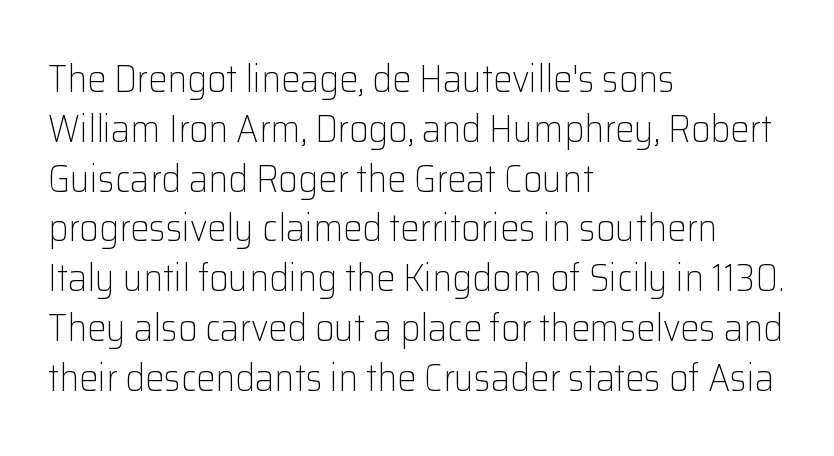
The image shows 38 px light sans-serif type, upright; set left-aligned, normal line spacing (1.31x), normal letter spacing, not underlined; low stroke contrast and a medium x-height.
